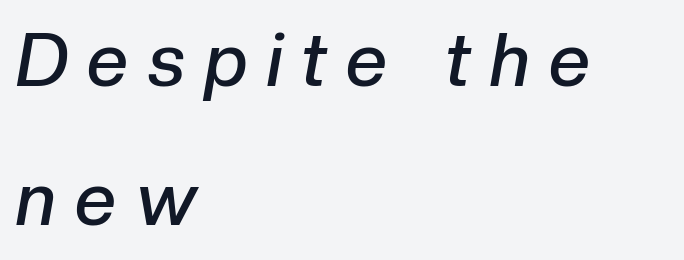
Q: Is the text bold? A: Semi-bold.
Q: Is the text italic (slanted)? A: Yes, it leans right by about 10 degrees.
Q: Is the text underlined? A: No.
Q: How is the paragraph aligned? A: Left-aligned.
Q: Is the spacing between letters normal or unusually wide? A: Unusually wide.
Q: Is the spacing between lines tight, normal or loose? A: Loose.
Q: Width (condensed, normal, or wide)? A: Normal.
Q: Stroke contrast? A: Low.
Q: x-height? A: Medium.
Q: Monospaced? A: No.
